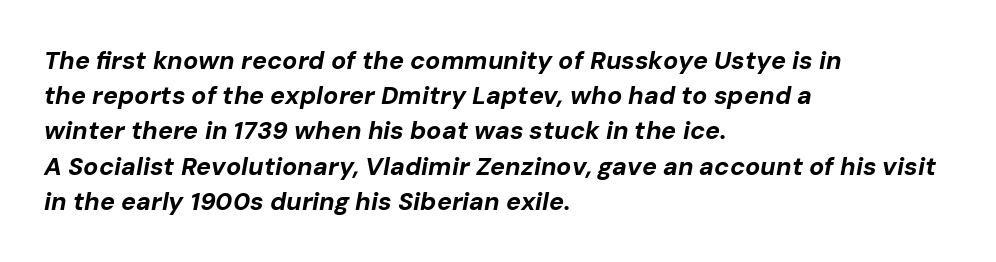
{"italic": "yes", "lean": "right", "slant_degrees": 10, "bold": "yes", "underline": "no", "align": "left", "line_spacing": "normal", "line_spacing_ratio": 1.41, "letter_spacing": "normal", "letter_spacing_em": 0.0, "glyph_px": 25}
